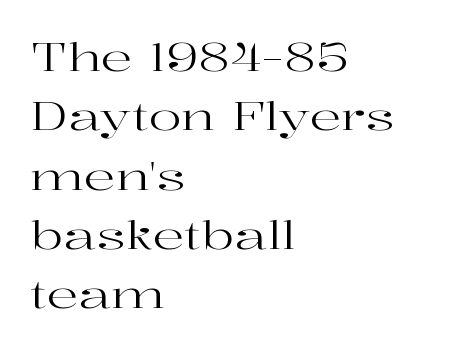
{"serif": "yes", "italic": "no", "bold": "no", "weight": "regular", "width": "wide", "stroke_contrast": "high", "x_height": "medium", "monospaced": "no", "underline": "no", "align": "left", "line_spacing": "normal", "line_spacing_ratio": 1.52, "letter_spacing": "normal", "letter_spacing_em": 0.0, "glyph_px": 39}
